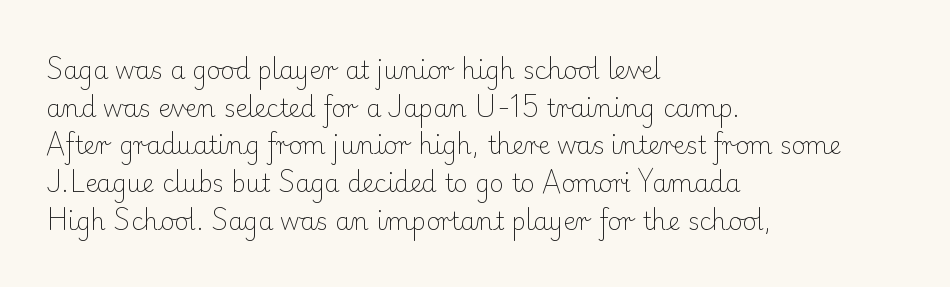
{"italic": "no", "bold": "no", "underline": "no", "align": "left", "line_spacing": "normal", "line_spacing_ratio": 1.57, "letter_spacing": "normal", "letter_spacing_em": 0.0, "glyph_px": 24}
